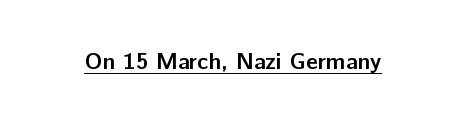
Q: Is the text bold? A: Yes.
Q: Is the text italic (slanted)? A: No, it is upright.
Q: Is the text underlined? A: Yes.
Q: Is the spacing between letters normal or unusually wide? A: Normal.
